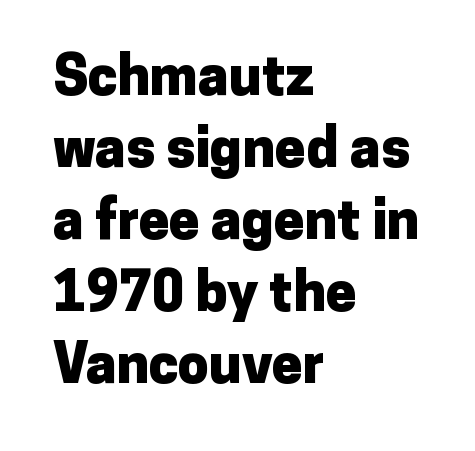
The image shows 55 px heavy sans-serif type, upright; set left-aligned, normal line spacing (1.31x), normal letter spacing, not underlined; low stroke contrast and a medium x-height.
